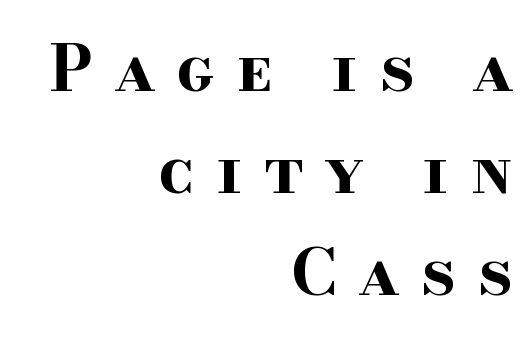
{"serif": "yes", "italic": "no", "bold": "yes", "weight": "bold", "width": "wide", "stroke_contrast": "high", "x_height": "small", "monospaced": "no", "underline": "no", "align": "right", "line_spacing": "normal", "line_spacing_ratio": 1.59, "letter_spacing": "wide", "letter_spacing_em": 0.33, "glyph_px": 64}
